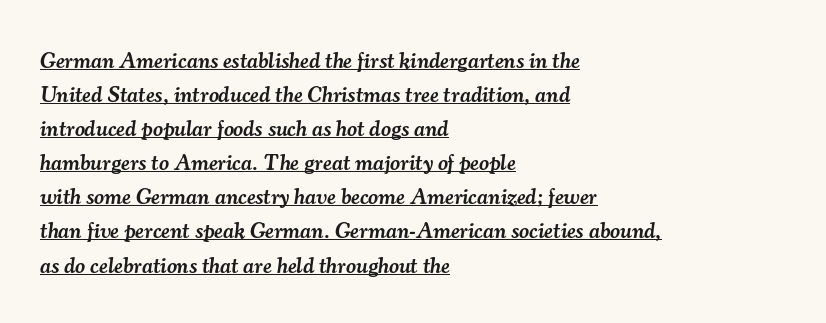
The image shows 22 px text type, italic (leaning right); set left-aligned, normal line spacing (1.55x), normal letter spacing, underlined.
